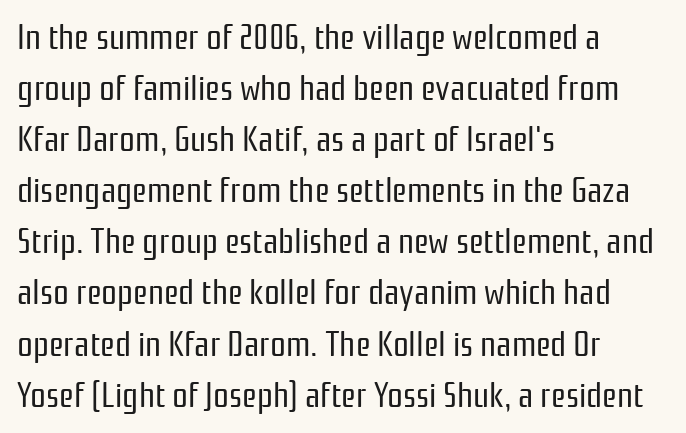
The image shows 35 px regular-weight, condensed sans-serif type, upright; set left-aligned, normal line spacing (1.46x), normal letter spacing, not underlined; low stroke contrast and a medium x-height.
